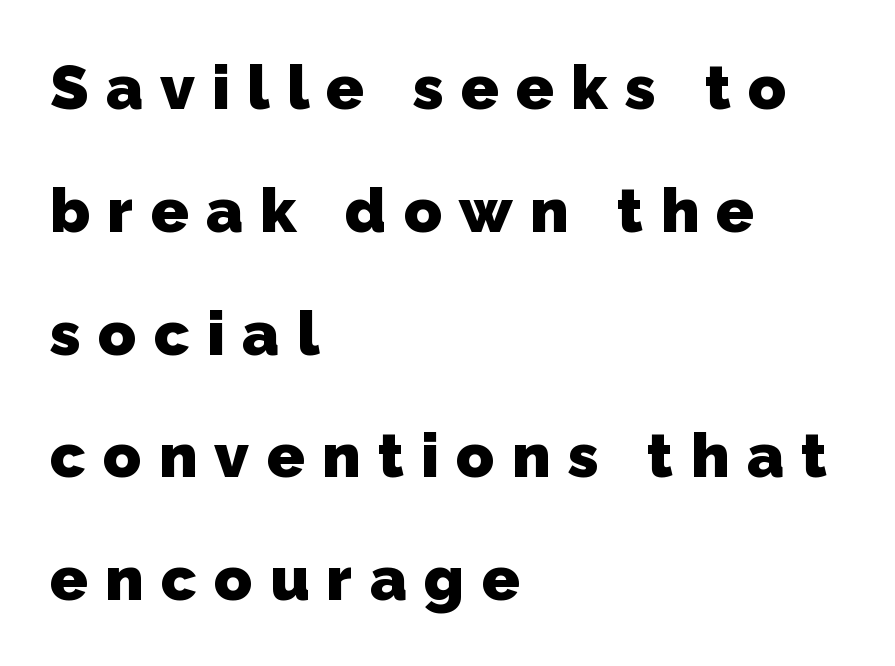
The image shows 62 px heavy sans-serif type; set left-aligned, loose line spacing (1.98x), unusually wide letter spacing (+0.28 em), not underlined; low stroke contrast and a medium x-height.
